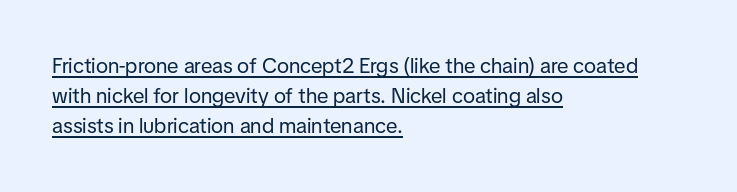
{"italic": "no", "bold": "no", "underline": "yes", "align": "left", "line_spacing": "normal", "line_spacing_ratio": 1.42, "letter_spacing": "normal", "letter_spacing_em": 0.0, "glyph_px": 21}
